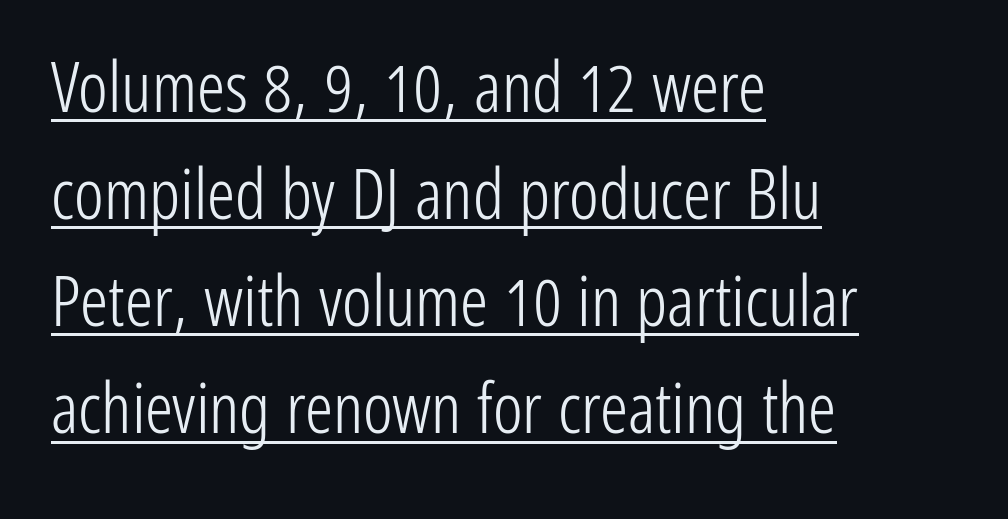
The image shows 70 px light, condensed sans-serif type, upright; set left-aligned, normal line spacing (1.53x), normal letter spacing, underlined; low stroke contrast and a medium x-height.
